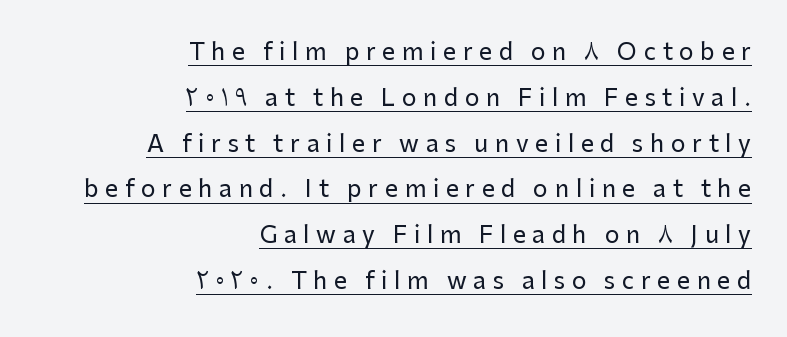
This rendering features underlined lettering. The paragraph has a hard right edge and a soft left edge. Posture: vertical. Summary of vertical rhythm: relaxed, with wide interline spacing. Short note: letters widely spaced.
